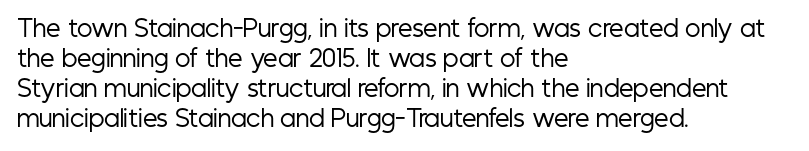
The image shows 23 px text type, upright; set left-aligned, normal line spacing (1.31x), normal letter spacing, not underlined.
